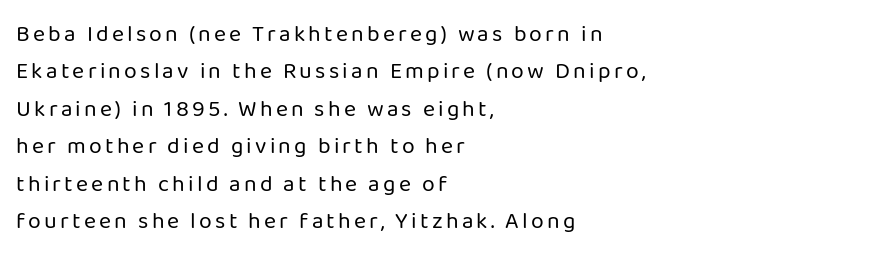
{"italic": "no", "bold": "no", "underline": "no", "align": "left", "line_spacing": "normal", "line_spacing_ratio": 1.63, "glyph_px": 23}
